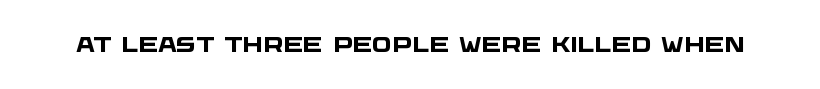
On the weight axis this lands at bold, roughly 700. Spacing between characters is what you'd get straight out of the box. Check under the words: just untouched page.
